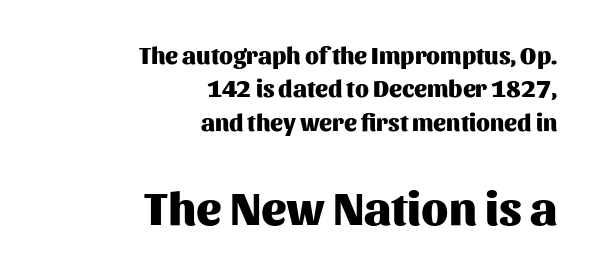
Q: Is the text bold? A: Yes.
Q: Is the text italic (slanted)? A: No, it is upright.
Q: Is the typeface a serif or a sans-serif typeface? A: Sans-serif.
Q: Is the text underlined? A: No.
Q: How is the paragraph aligned? A: Right-aligned.
Q: Is the spacing between letters normal or unusually wide? A: Normal.
Q: Is the spacing between lines tight, normal or loose? A: Normal.
Q: Which block of text is set in a larger size, the first (top) or the second (bottom)? A: The second (bottom) one.
Q: Width (condensed, normal, or wide)? A: Normal.
Q: Stroke contrast? A: Medium.
Q: x-height? A: Medium.
Q: Monospaced? A: No.
